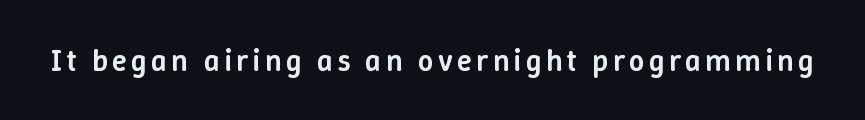
{"italic": "no", "bold": "semi", "weight": "semibold", "width": "normal", "stroke_contrast": "low", "x_height": "medium", "monospaced": "no", "underline": "no", "glyph_px": 31}
